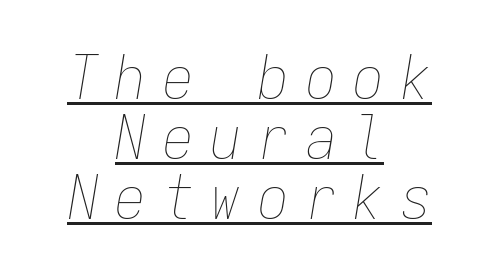
Each new line begins almost immediately beneath the previous one. Has an underline been added? It has. Words appear elongated and porous because spacing is wide. Style check: oblique. Stems here are at most as thick as an everyday book face.
